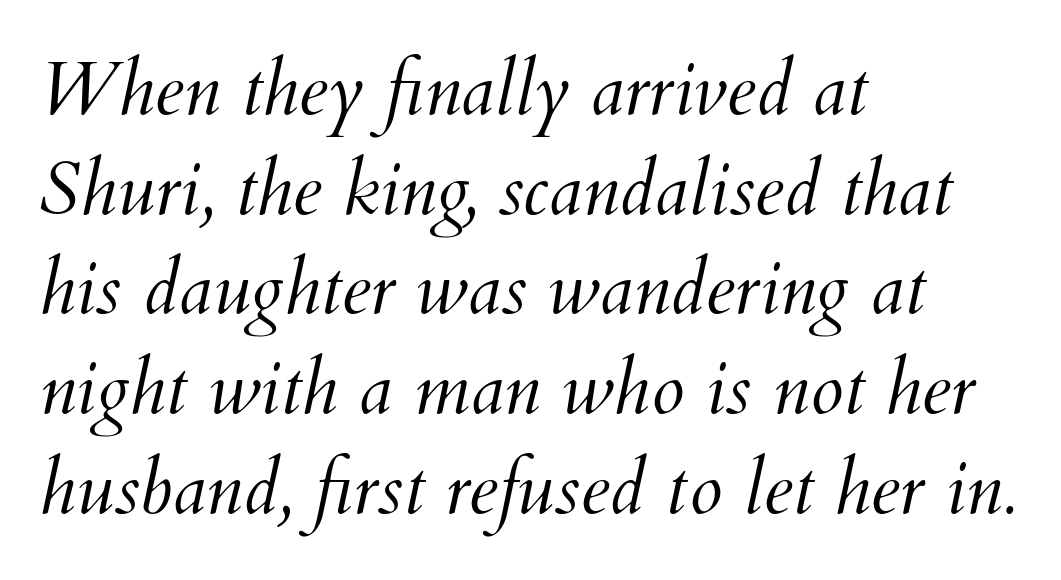
The image shows 75 px light type, italic (leaning right); set left-aligned, normal line spacing (1.33x), normal letter spacing, not underlined; medium stroke contrast and a small x-height.
